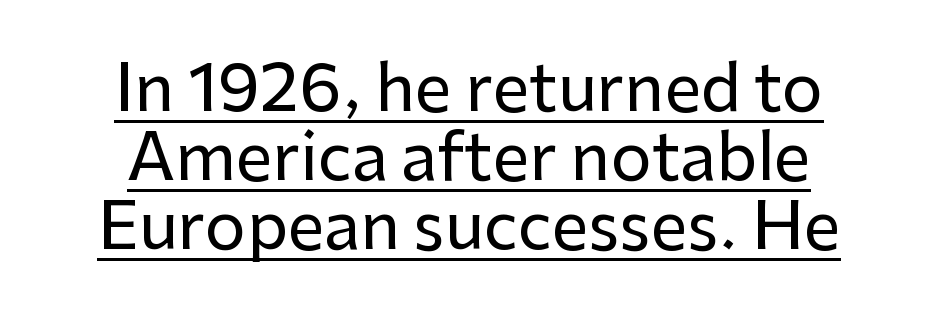
A typesetter would call this proportional, since set widths differ per character. Notice how descenders almost collide with the ascenders below — that's tight leading. The lines are quadded center. Posture: upright roman.
